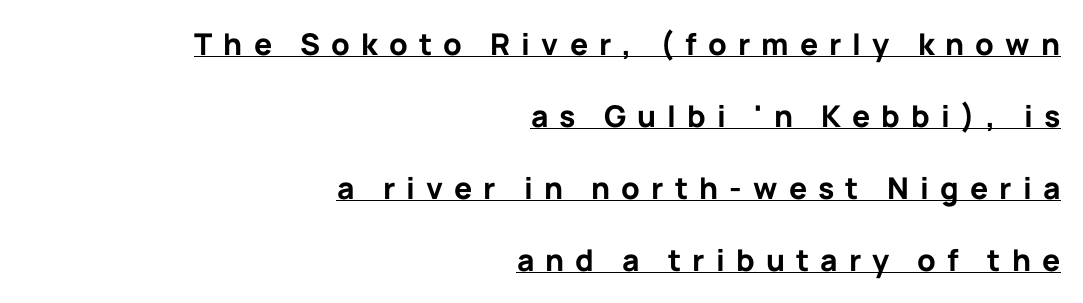
{"serif": "no", "italic": "no", "bold": "yes", "weight": "bold", "width": "normal", "stroke_contrast": "low", "x_height": "medium", "monospaced": "no", "underline": "yes", "align": "right", "line_spacing": "loose", "line_spacing_ratio": 2.4, "letter_spacing": "wide", "letter_spacing_em": 0.37, "glyph_px": 30}
